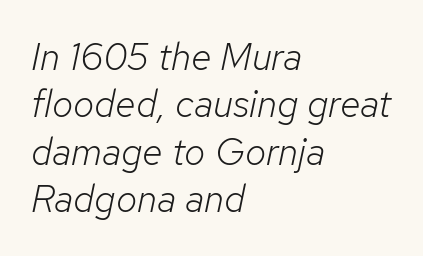
{"italic": "yes", "lean": "right", "slant_degrees": 12, "bold": "no", "weight": "light", "width": "normal", "stroke_contrast": "low", "x_height": "medium", "monospaced": "no", "underline": "no", "align": "left", "line_spacing": "normal", "line_spacing_ratio": 1.25, "letter_spacing": "normal", "letter_spacing_em": 0.0, "glyph_px": 38}
